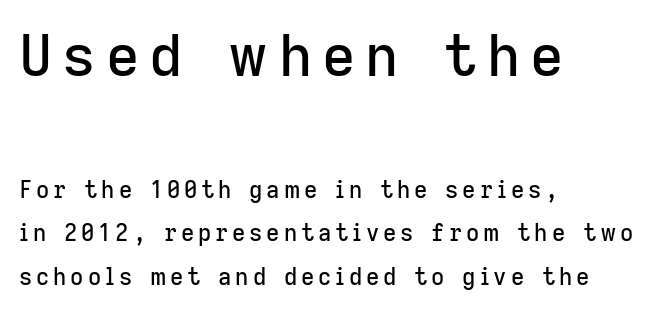
{"serif": "no", "italic": "no", "width": "normal", "stroke_contrast": "low", "x_height": "medium", "monospaced": "no", "underline": "no", "align": "left", "line_spacing_ratio": 1.89, "larger_block": "first", "size_ratio": 2.52, "glyph_px": 58}
